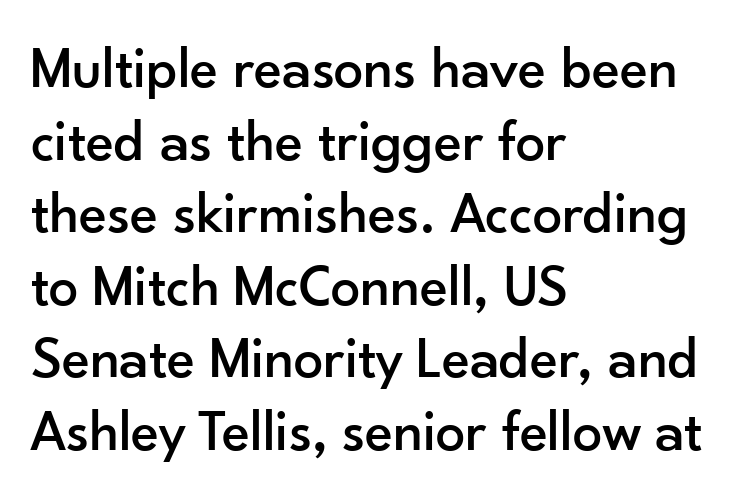
Q: Is the text italic (slanted)? A: No, it is upright.
Q: Is the typeface a serif or a sans-serif typeface? A: Sans-serif.
Q: Is the text underlined? A: No.
Q: How is the paragraph aligned? A: Left-aligned.
Q: Is the spacing between letters normal or unusually wide? A: Normal.
Q: Width (condensed, normal, or wide)? A: Normal.
Q: Stroke contrast? A: Low.
Q: x-height? A: Small.
Q: Monospaced? A: No.
